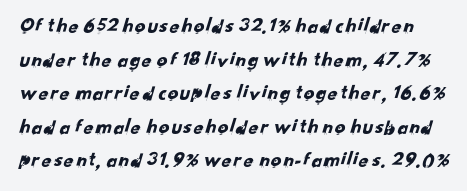
{"underline": "no", "line_spacing": "normal", "line_spacing_ratio": 1.6, "letter_spacing": "normal", "letter_spacing_em": 0.0, "glyph_px": 21}
